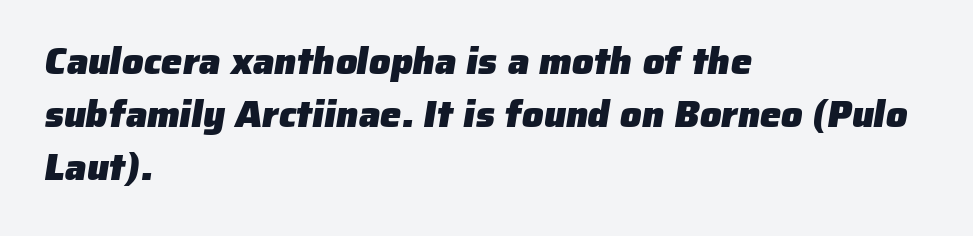
{"serif": "no", "bold": "yes", "weight": "heavy", "width": "normal", "stroke_contrast": "low", "x_height": "medium", "monospaced": "no", "underline": "no", "align": "left", "line_spacing": "normal", "line_spacing_ratio": 1.4, "letter_spacing": "normal", "letter_spacing_em": 0.0, "glyph_px": 38}
